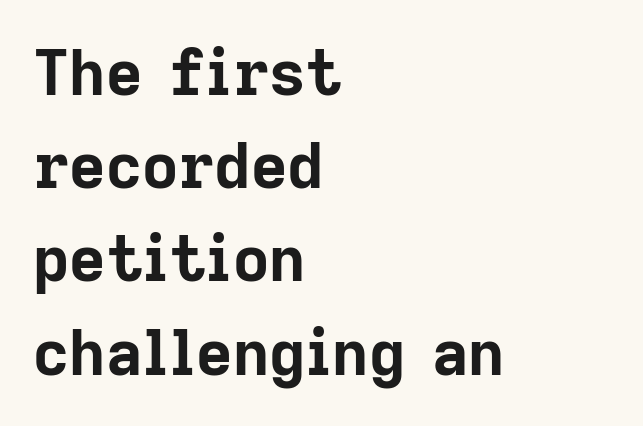
Character widths vary here, with narrow letters taking less room than wide ones. The glyphs have the mass of a bold cut. Compared with typical body copy, the letter spacing here is the same. The type family on display is of the sans-serif kind.
